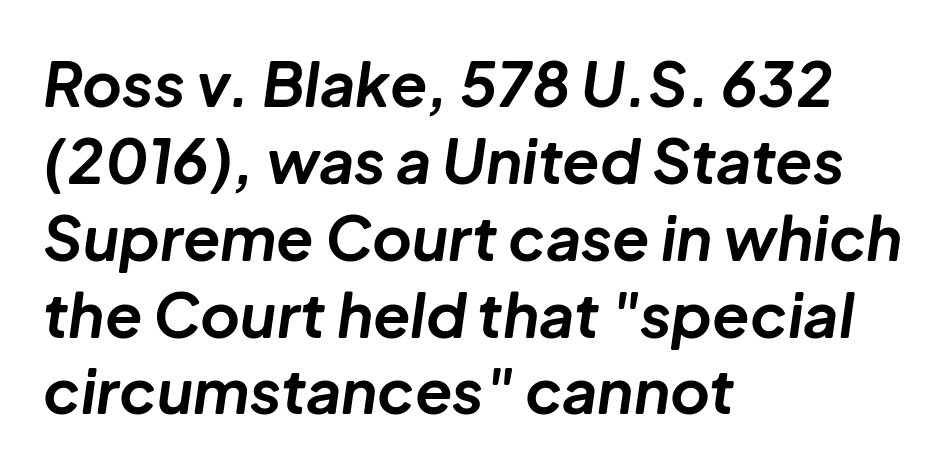
Q: Is the text bold? A: Yes.
Q: Is the text italic (slanted)? A: Yes, it leans right by about 8 degrees.
Q: Is the text underlined? A: No.
Q: How is the paragraph aligned? A: Left-aligned.
Q: Is the spacing between letters normal or unusually wide? A: Normal.
Q: Is the spacing between lines tight, normal or loose? A: Normal.
Q: Width (condensed, normal, or wide)? A: Normal.
Q: Stroke contrast? A: Low.
Q: x-height? A: Medium.
Q: Monospaced? A: No.
